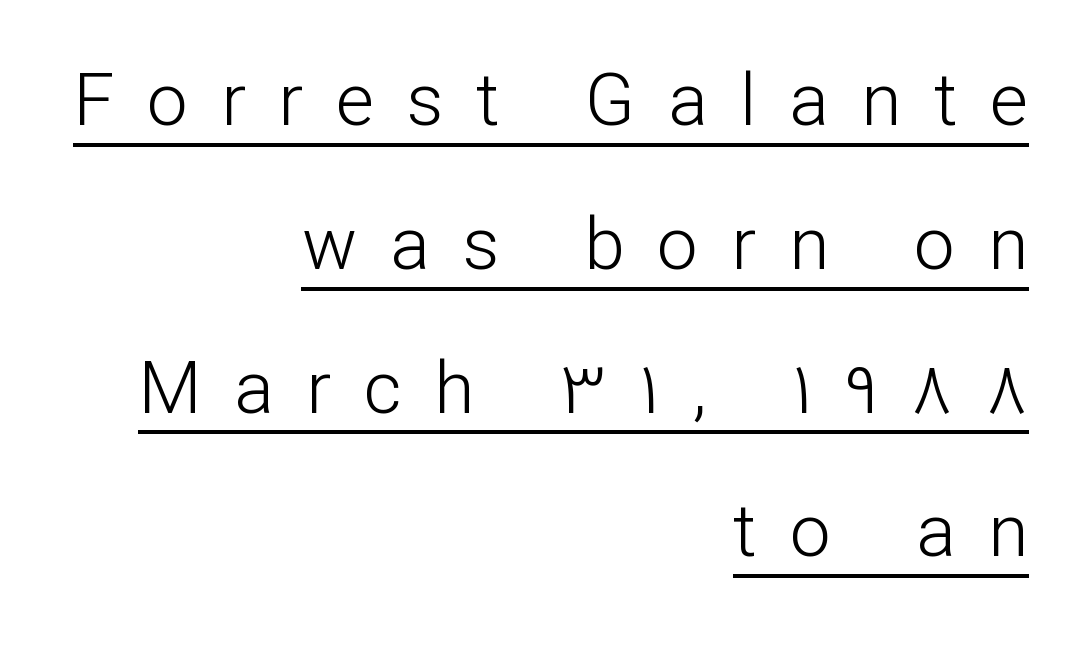
The image shows 73 px light sans-serif type, upright; set right-aligned, loose line spacing (1.97x), unusually wide letter spacing (+0.45 em), underlined; low stroke contrast and a medium x-height.
